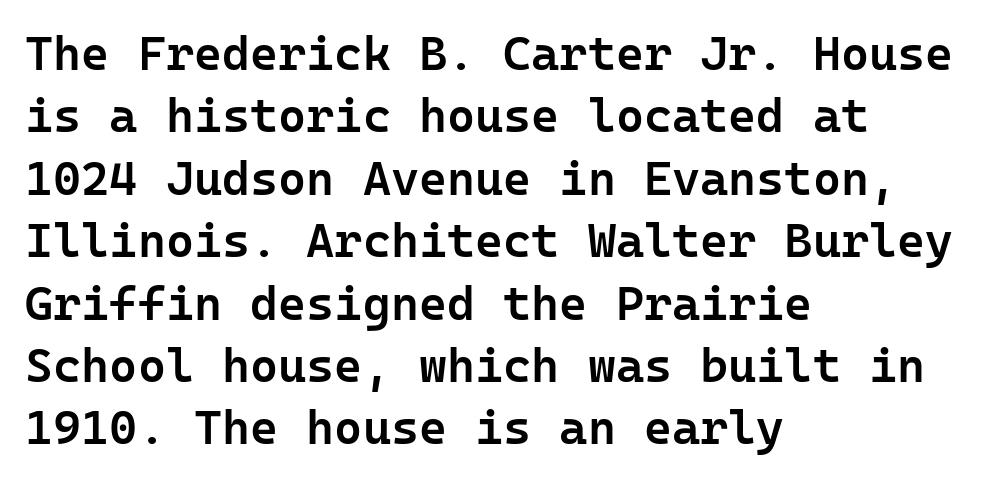
Q: Is the text bold? A: Semi-bold.
Q: Is the text italic (slanted)? A: No, it is upright.
Q: Is the typeface a serif or a sans-serif typeface? A: Sans-serif.
Q: Is the text underlined? A: No.
Q: How is the paragraph aligned? A: Left-aligned.
Q: Is the spacing between letters normal or unusually wide? A: Normal.
Q: Is the spacing between lines tight, normal or loose? A: Normal.
Q: Width (condensed, normal, or wide)? A: Normal.
Q: Stroke contrast? A: Low.
Q: x-height? A: Medium.
